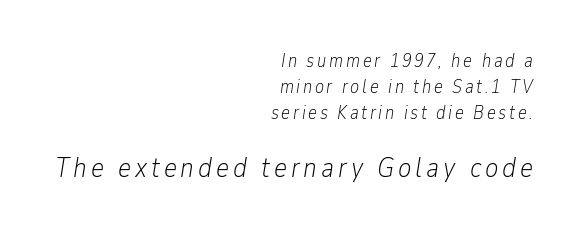
Note the varied advance widths — an 'i' is clearly narrower than an 'm'. Weight: not bold — regular or lighter. Each row of text sits above clean, open space. Regular leading.
